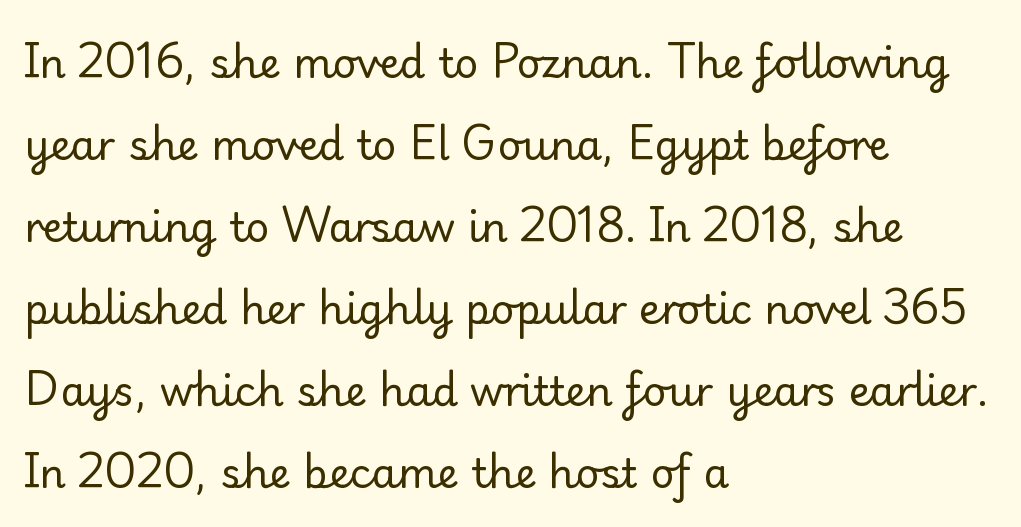
The image shows 41 px regular-weight serif type, upright; set left-aligned, loose line spacing (2.0x), normal letter spacing, not underlined; low stroke contrast and a small x-height.
